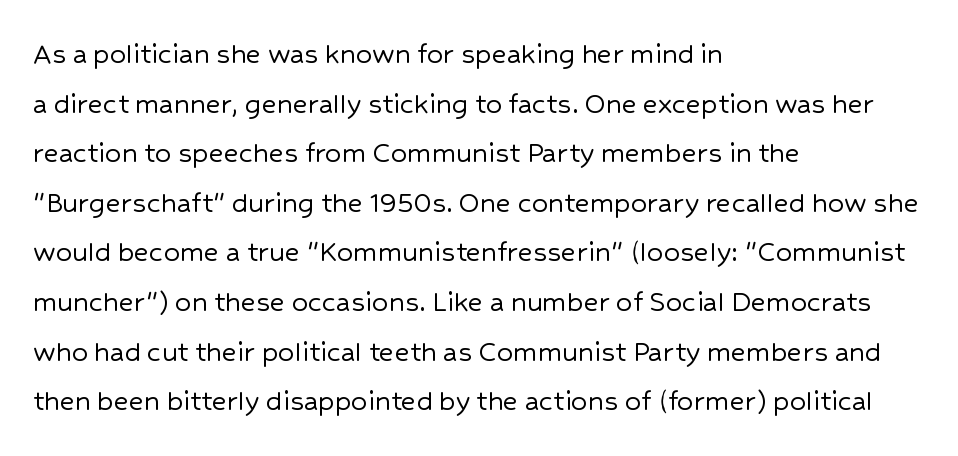
The image shows 32 px sans-serif type, upright; set left-aligned, normal line spacing (1.55x), normal letter spacing, not underlined; low stroke contrast and a medium x-height.
